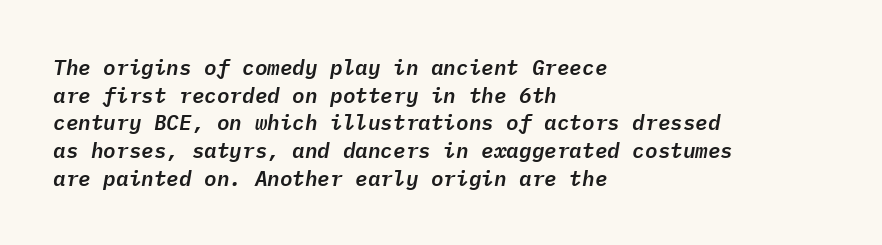
{"italic": "yes", "lean": "right", "slant_degrees": 9, "underline": "no", "align": "left", "line_spacing": "normal", "line_spacing_ratio": 1.32, "letter_spacing": "normal", "letter_spacing_em": 0.0, "glyph_px": 21}
